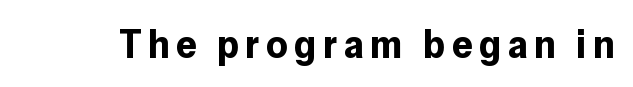
The image shows 40 px bold sans-serif type, upright; set not underlined; low stroke contrast and a medium x-height.
